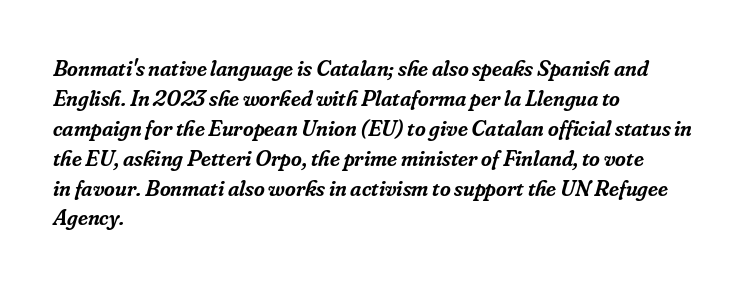
Observe the lean: these are italic letterforms. Emphasis by weight is partial: semibold. Characters follow at the spacing the type designer built in. Descender tails drop into unmarked territory. Compared with a centered layout, this one pins lines to the left instead.
